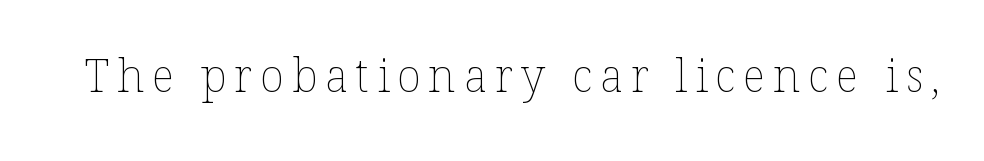
Q: Is the text bold? A: No.
Q: Is the text italic (slanted)? A: No, it is upright.
Q: Is the text underlined? A: No.
Q: Width (condensed, normal, or wide)? A: Normal.
Q: Stroke contrast? A: Low.
Q: x-height? A: Medium.
Q: Monospaced? A: No.
